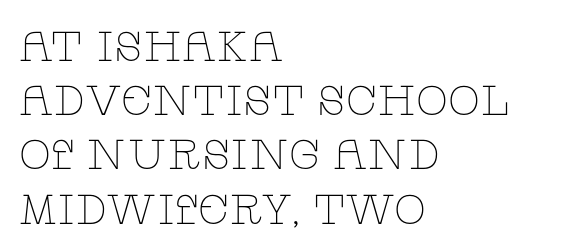
{"serif": "yes", "italic": "no", "bold": "no", "weight": "thin", "width": "wide", "stroke_contrast": "low", "x_height": "large", "monospaced": "no", "underline": "no", "align": "left", "line_spacing": "normal", "line_spacing_ratio": 1.29, "letter_spacing": "normal", "letter_spacing_em": 0.0, "glyph_px": 42}
